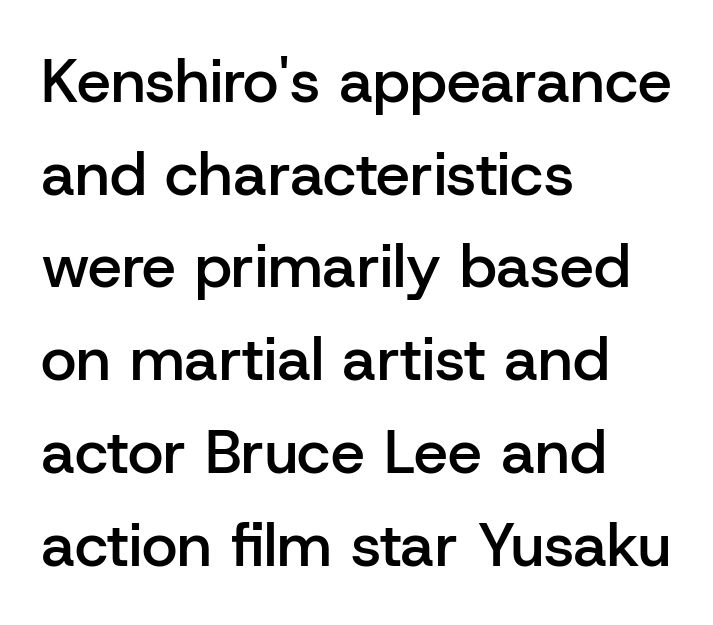
Q: Is the text bold? A: Semi-bold.
Q: Is the text italic (slanted)? A: No, it is upright.
Q: Is the typeface a serif or a sans-serif typeface? A: Sans-serif.
Q: Is the text underlined? A: No.
Q: How is the paragraph aligned? A: Left-aligned.
Q: Is the spacing between letters normal or unusually wide? A: Normal.
Q: Is the spacing between lines tight, normal or loose? A: Normal.
Q: Width (condensed, normal, or wide)? A: Normal.
Q: Stroke contrast? A: Low.
Q: x-height? A: Medium.
Q: Monospaced? A: No.
